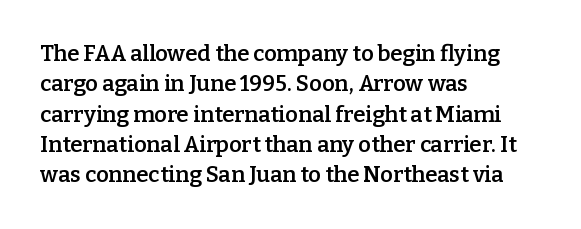
The lines sit at an ordinary, default distance from one another. Letter spacing: default. Check under the words: just untouched page. In terms of weight, the rendering is demibold, just under bold. Short and long lines alike share a common starting point at left. Quick note: not italic, upright.
